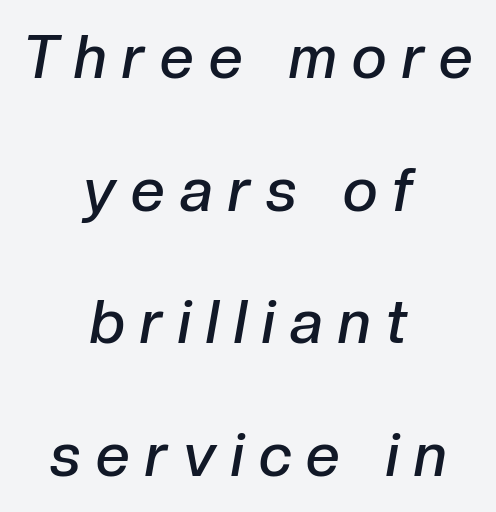
The designer dialed line spacing up above the default. These lines are rendered in a variable-pitch font. Slightly chunky letters — semibold, I'd say, not full bold. The whole block is typeset with a tilt. Every row of glyphs is offset so its center matches the block's center.
